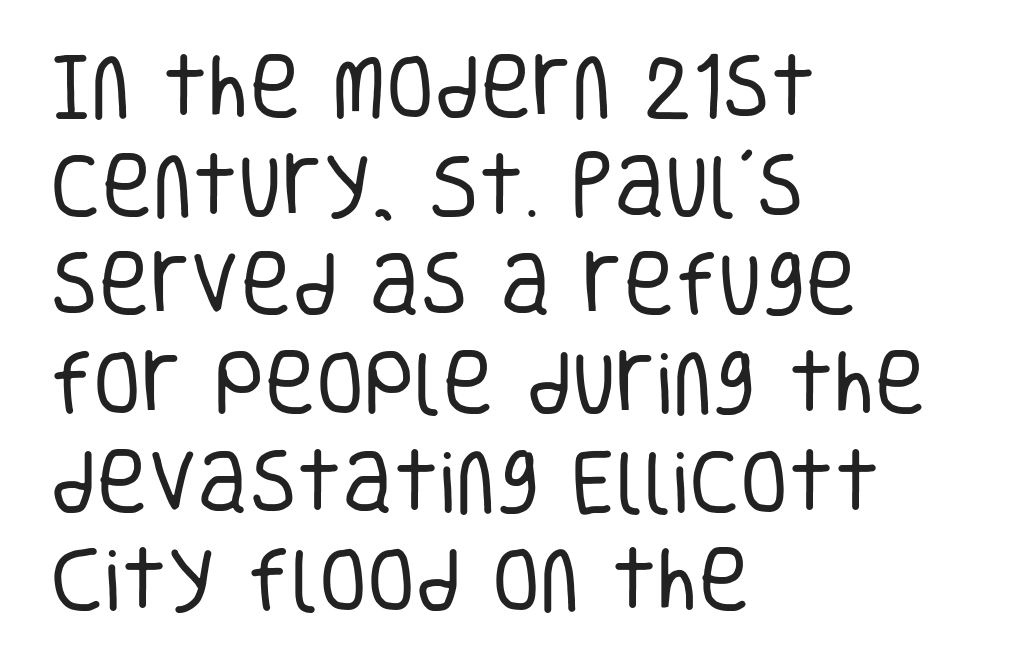
The image shows 70 px regular-weight, condensed sans-serif type, upright; set left-aligned, normal line spacing (1.41x), normal letter spacing, not underlined; low stroke contrast and a large x-height.
